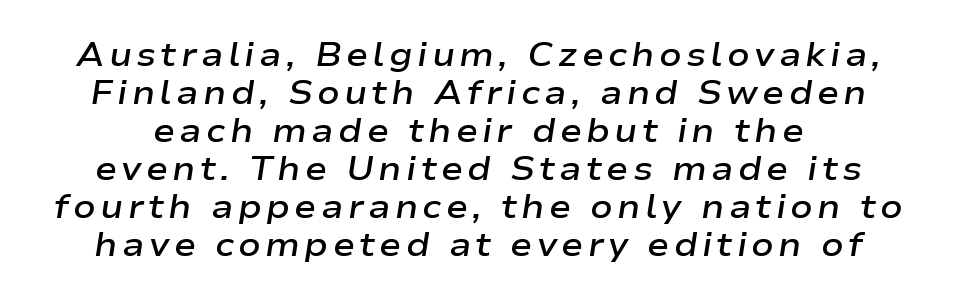
The passage shown is typed in a proportional face where columns would drift. Only glyphs here, with clear space below each row. The axis of the letterforms is tilted away from vertical. Does the weight exceed regular? Yes, but only to semibold. Tightly led — the rows are bunched.
